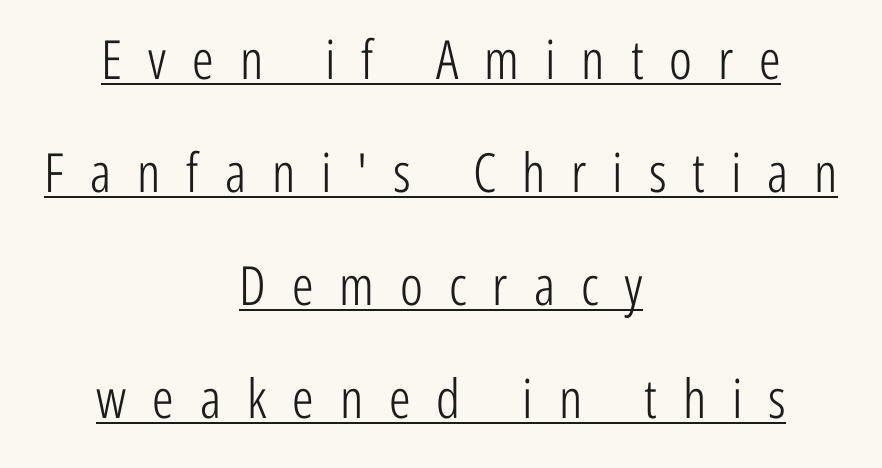
Q: Is the text bold? A: No.
Q: Is the text italic (slanted)? A: No, it is upright.
Q: Is the typeface a serif or a sans-serif typeface? A: Sans-serif.
Q: Is the text underlined? A: Yes.
Q: How is the paragraph aligned? A: Centered.
Q: Is the spacing between letters normal or unusually wide? A: Unusually wide.
Q: Is the spacing between lines tight, normal or loose? A: Loose.
Q: Width (condensed, normal, or wide)? A: Condensed.
Q: Stroke contrast? A: Low.
Q: x-height? A: Medium.
Q: Monospaced? A: No.
